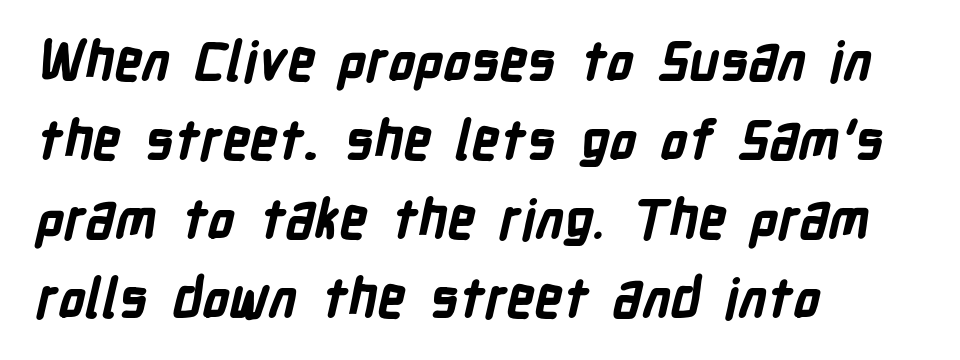
{"serif": "no", "bold": "yes", "weight": "bold", "width": "condensed", "stroke_contrast": "low", "x_height": "medium", "monospaced": "no", "underline": "no", "align": "left", "line_spacing": "normal", "line_spacing_ratio": 1.46, "letter_spacing": "normal", "letter_spacing_em": 0.0, "glyph_px": 54}
